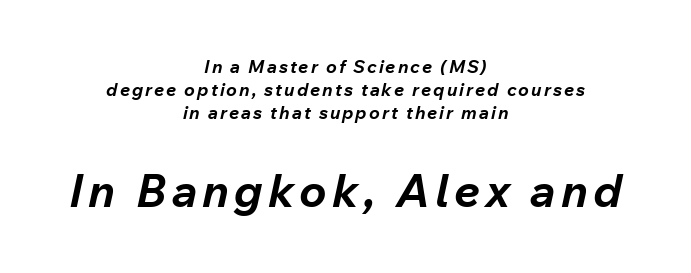
The image shows 46 px bold type, italic (leaning right); set centered, normal line spacing (1.28x), not underlined; the second (bottom) block is 2.56x larger; low stroke contrast and a medium x-height.
